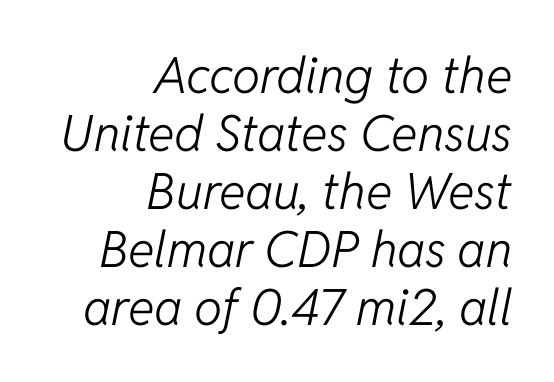
The image shows 50 px light type, italic (leaning right); set right-aligned, line spacing 1.16x, normal letter spacing, not underlined; low stroke contrast and a medium x-height.
